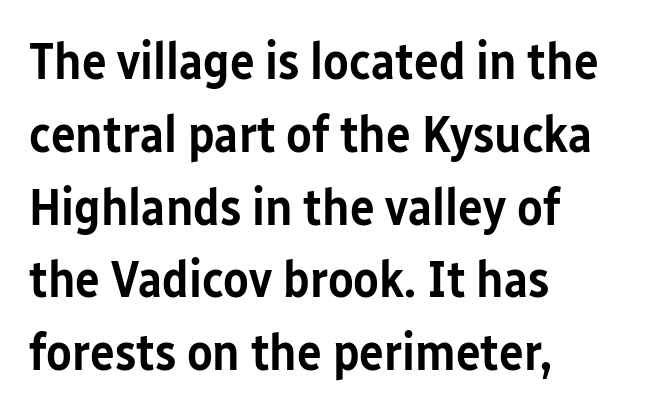
Q: Is the text bold? A: Semi-bold.
Q: Is the text italic (slanted)? A: No, it is upright.
Q: Is the typeface a serif or a sans-serif typeface? A: Sans-serif.
Q: Is the text underlined? A: No.
Q: How is the paragraph aligned? A: Left-aligned.
Q: Is the spacing between letters normal or unusually wide? A: Normal.
Q: Is the spacing between lines tight, normal or loose? A: Normal.
Q: Width (condensed, normal, or wide)? A: Condensed.
Q: Stroke contrast? A: Low.
Q: x-height? A: Medium.
Q: Monospaced? A: No.
